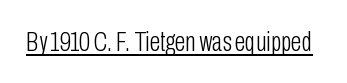
The passage shown is typed in a proportional face where columns would drift. Nope, not italic — everything's standing straight. Standard letterfit; no display-style spreading of the glyphs. The weight would be labelled regular, book, light, or lighter still. Regarding serifs, this sample does without them. This sample carries an underscore along the baseline area.
